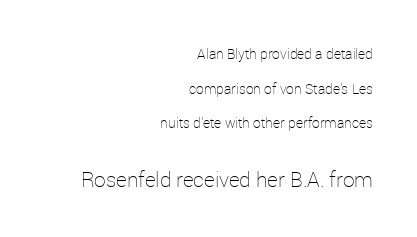
The image shows 21 px text type, upright; set right-aligned, loose line spacing (2.47x), normal letter spacing, not underlined; the second (bottom) block is 1.5x larger.
